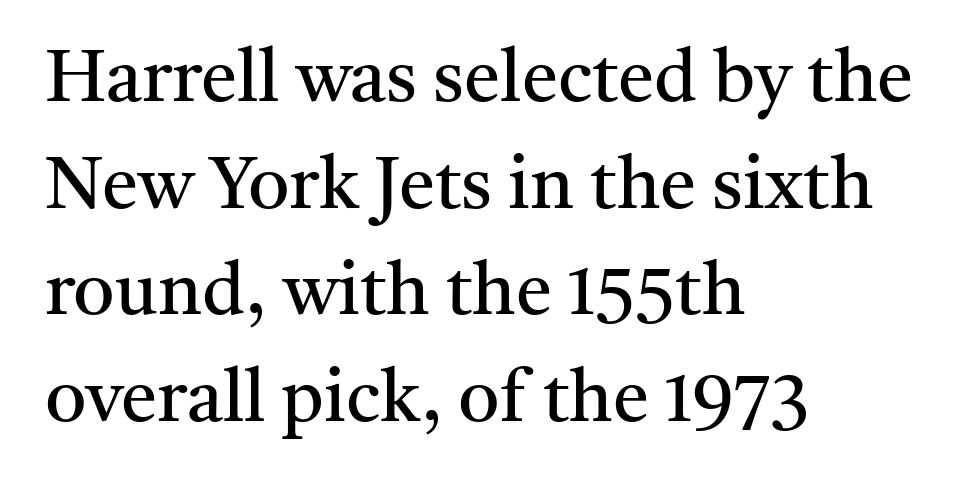
{"serif": "yes", "italic": "no", "bold": "no", "weight": "regular", "width": "normal", "stroke_contrast": "medium", "x_height": "medium", "monospaced": "no", "underline": "no", "align": "left", "line_spacing": "normal", "line_spacing_ratio": 1.46, "letter_spacing": "normal", "letter_spacing_em": 0.0, "glyph_px": 73}
